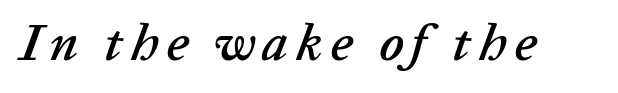
Would a proofreader flag this as italicized? Yes. Clear beneath every line of the passage. Do the characters align in a grid? No, the font is proportional.
